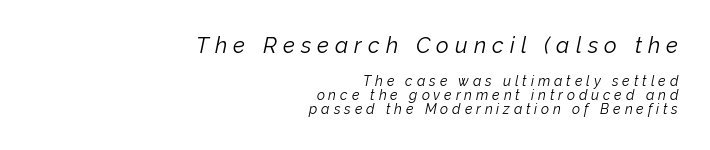
The strokes are not fattened; the text isn't bold. Someone cranked the tracking dial way up on this one. The earlier block is typeset at a bigger size than the later block. Emphasis-style slanted type is in use. Is the block centered? No — it sits flush against the right margin.
